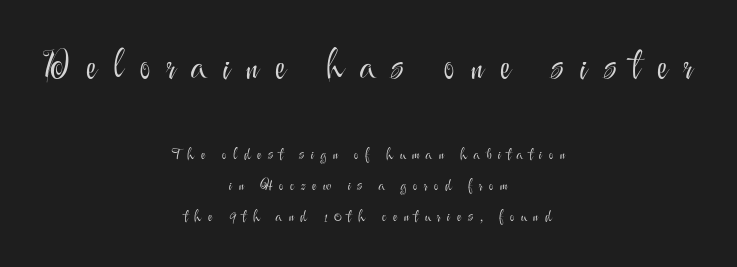
Q: Is the text bold? A: No.
Q: Is the typeface a serif or a sans-serif typeface? A: Sans-serif.
Q: Is the text underlined? A: No.
Q: How is the paragraph aligned? A: Centered.
Q: Is the spacing between letters normal or unusually wide? A: Unusually wide.
Q: Is the spacing between lines tight, normal or loose? A: Loose.
Q: Which block of text is set in a larger size, the first (top) or the second (bottom)? A: The first (top) one.
Q: Width (condensed, normal, or wide)? A: Normal.
Q: Stroke contrast? A: Medium.
Q: x-height? A: Small.
Q: Monospaced? A: No.
